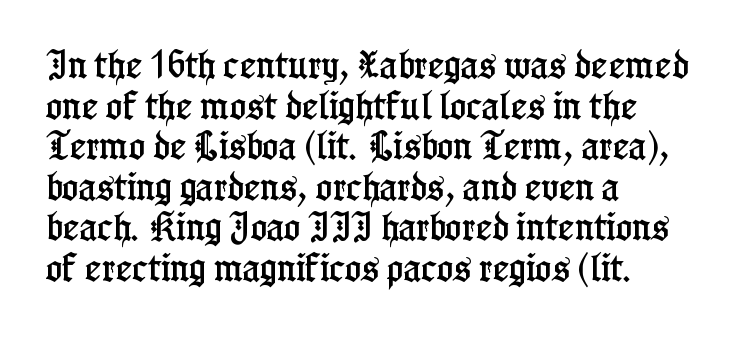
The image shows 31 px condensed serif type, upright; set left-aligned, normal line spacing (1.31x), normal letter spacing, not underlined; low stroke contrast and a medium x-height.
